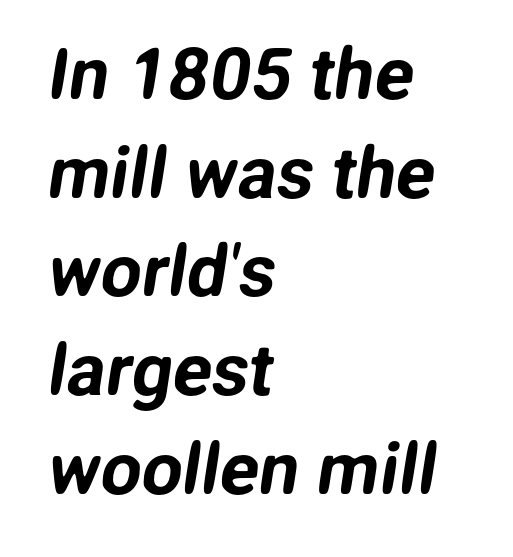
Q: Is the typeface a serif or a sans-serif typeface? A: Sans-serif.
Q: Is the text underlined? A: No.
Q: How is the paragraph aligned? A: Left-aligned.
Q: Is the spacing between letters normal or unusually wide? A: Normal.
Q: Is the spacing between lines tight, normal or loose? A: Normal.
Q: Width (condensed, normal, or wide)? A: Normal.
Q: Stroke contrast? A: Low.
Q: x-height? A: Medium.
Q: Monospaced? A: No.
